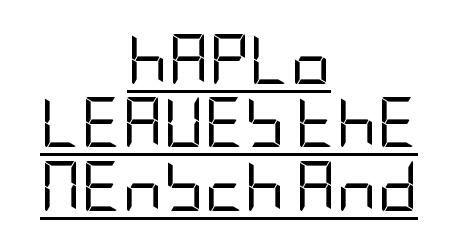
The image shows 50 px regular-weight, condensed sans-serif type, upright; set centered, normal line spacing (1.27x), normal letter spacing, underlined; low stroke contrast and a large x-height.
